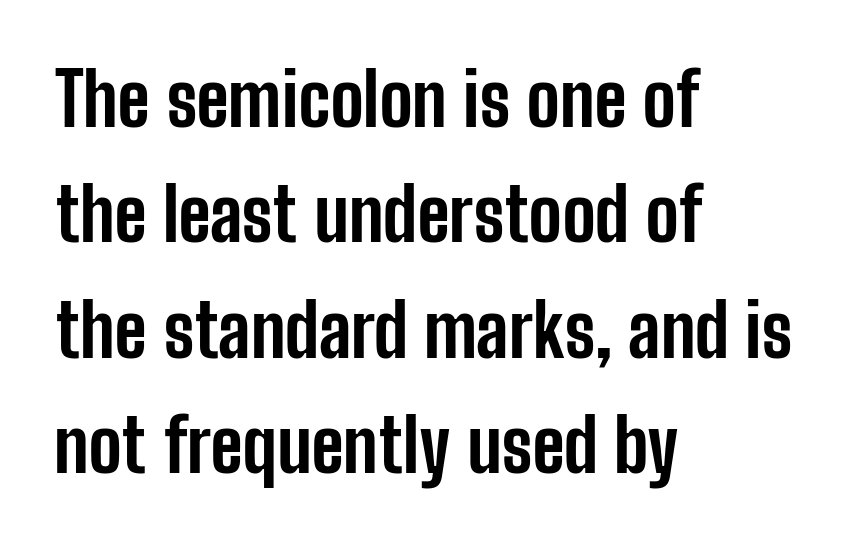
Glyph-to-glyph distance matches everyday printed text. Quick note: interline space is typical. Note the varied advance widths — an 'i' is clearly narrower than an 'm'. Which margin do the lines hug? The left one — the right edge is uneven. Characters remain perfectly vertical along every line. Nobody drew a line under any word here.
